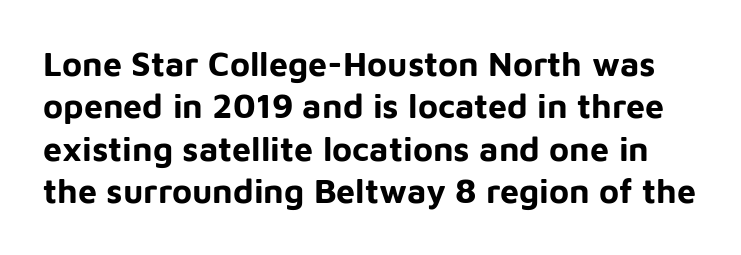
Q: Is the text bold? A: Yes.
Q: Is the text italic (slanted)? A: No, it is upright.
Q: Is the typeface a serif or a sans-serif typeface? A: Sans-serif.
Q: Is the text underlined? A: No.
Q: Is the spacing between letters normal or unusually wide? A: Normal.
Q: Is the spacing between lines tight, normal or loose? A: Normal.
Q: Width (condensed, normal, or wide)? A: Normal.
Q: Stroke contrast? A: Low.
Q: x-height? A: Medium.
Q: Monospaced? A: No.
